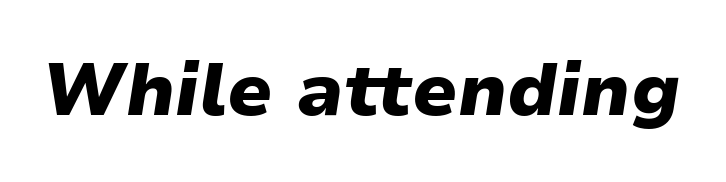
{"italic": "yes", "lean": "right", "slant_degrees": 9, "bold": "yes", "weight": "heavy", "width": "normal", "stroke_contrast": "low", "x_height": "medium", "monospaced": "no", "underline": "no", "letter_spacing": "normal", "letter_spacing_em": 0.0, "glyph_px": 73}
